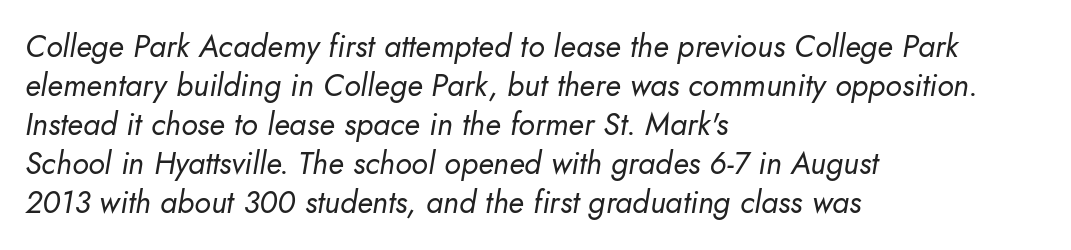
The image shows 31 px regular-weight type, italic (leaning right); set left-aligned, normal line spacing (1.26x), normal letter spacing, not underlined; low stroke contrast and a small x-height.
